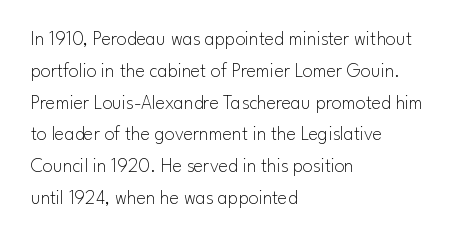
Q: Is the text bold? A: No.
Q: Is the text italic (slanted)? A: No, it is upright.
Q: Is the text underlined? A: No.
Q: How is the paragraph aligned? A: Left-aligned.
Q: Is the spacing between letters normal or unusually wide? A: Normal.
Q: Is the spacing between lines tight, normal or loose? A: Normal.
